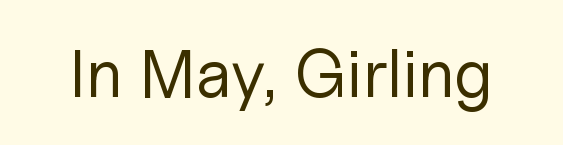
Q: Is the text bold? A: No.
Q: Is the text italic (slanted)? A: No, it is upright.
Q: Is the typeface a serif or a sans-serif typeface? A: Sans-serif.
Q: Is the text underlined? A: No.
Q: Is the spacing between letters normal or unusually wide? A: Normal.
Q: Width (condensed, normal, or wide)? A: Normal.
Q: Stroke contrast? A: Low.
Q: x-height? A: Medium.
Q: Monospaced? A: No.
